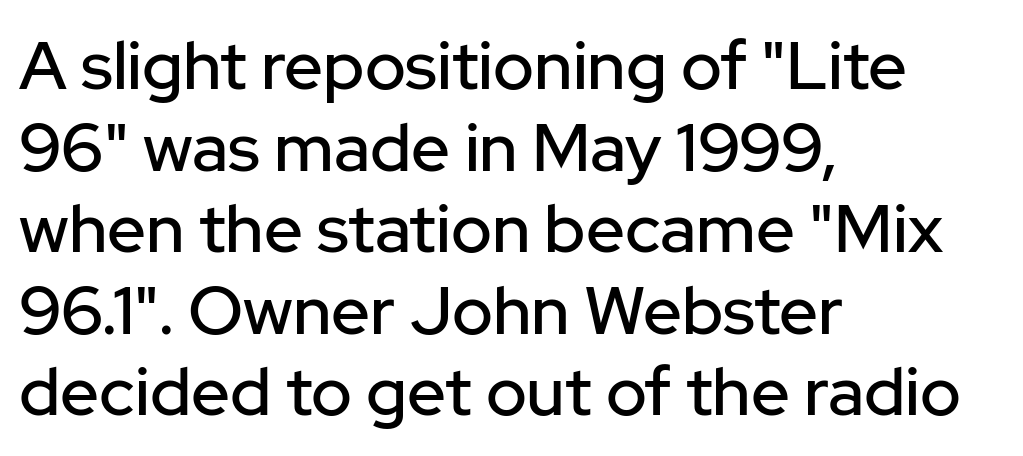
{"serif": "no", "italic": "no", "width": "normal", "stroke_contrast": "low", "x_height": "medium", "monospaced": "no", "underline": "no", "align": "left", "line_spacing_ratio": 1.2, "letter_spacing": "normal", "letter_spacing_em": 0.0, "glyph_px": 68}
